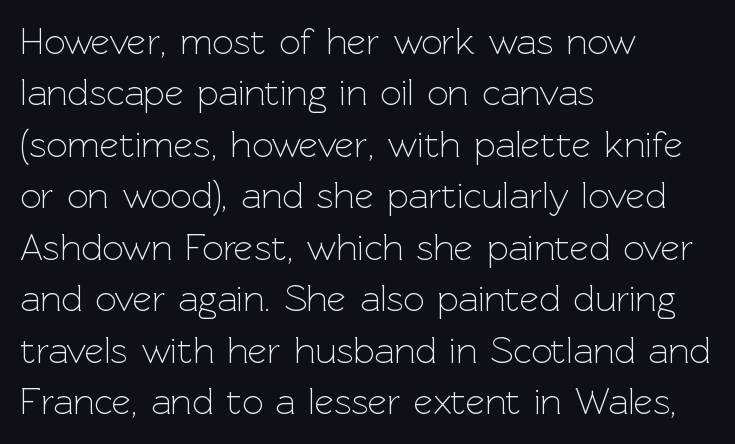
In CSS terms this would be text-align: left. You can tell from the bare stems that sans-serif type was used. The baseline area is clear. The font sits on the lighter half of the weight spectrum, regular included. Ascenders rise straight up at ninety degrees. Successive baselines arrive at the customary interval.
